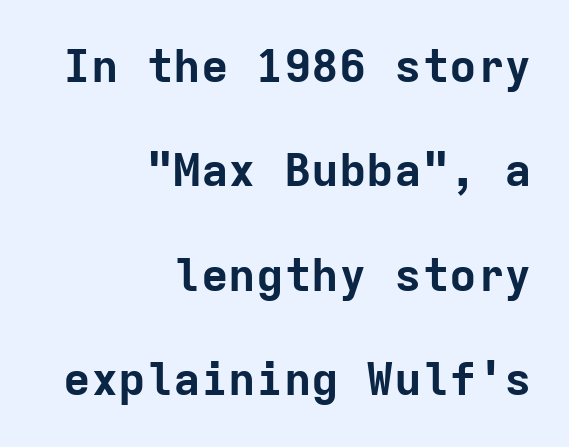
The image shows 46 px bold sans-serif type, upright, monospaced; set right-aligned, loose line spacing (2.27x), normal letter spacing, not underlined; low stroke contrast and a medium x-height.
